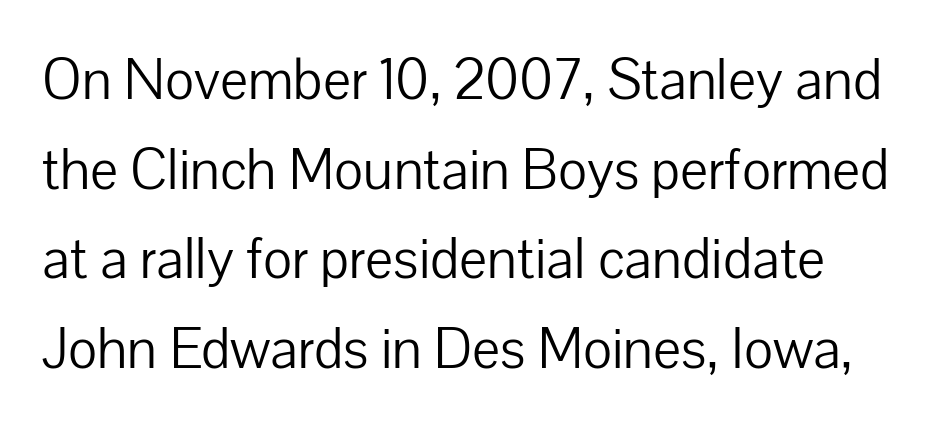
These glyphs show unthickened strokes, regular width or finer. Tracking value appears to be zero — textbook default spacing. If you drew a line through each stem, it would be perfectly vertical. A normal amount of white space separates one row of letters from the next. The baseline area is clear. A sans-serif font was chosen for this passage.
